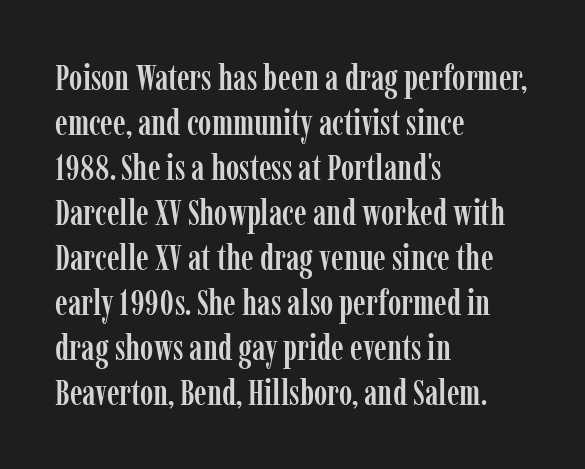
Q: Is the text italic (slanted)? A: No, it is upright.
Q: Is the typeface a serif or a sans-serif typeface? A: Serif.
Q: Is the text underlined? A: No.
Q: How is the paragraph aligned? A: Left-aligned.
Q: Is the spacing between letters normal or unusually wide? A: Normal.
Q: Is the spacing between lines tight, normal or loose? A: Normal.
Q: Width (condensed, normal, or wide)? A: Condensed.
Q: Stroke contrast? A: Low.
Q: x-height? A: Medium.
Q: Monospaced? A: No.
